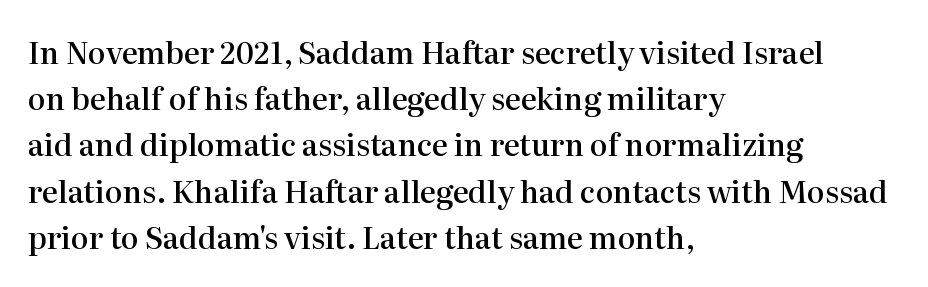
Q: Is the text bold? A: Semi-bold.
Q: Is the text italic (slanted)? A: No, it is upright.
Q: Is the typeface a serif or a sans-serif typeface? A: Serif.
Q: Is the text underlined? A: No.
Q: How is the paragraph aligned? A: Left-aligned.
Q: Is the spacing between letters normal or unusually wide? A: Normal.
Q: Is the spacing between lines tight, normal or loose? A: Normal.
Q: Width (condensed, normal, or wide)? A: Normal.
Q: Stroke contrast? A: High.
Q: x-height? A: Medium.
Q: Monospaced? A: No.
